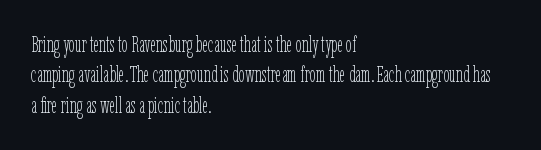
A quiet, ordinary-to-light weight characterises the typeface. The text block is weighted toward the left margin, trailing off unevenly rightward. This rendering leaves character spacing at its baseline value. Characters remain perfectly vertical along every line. The strip under each line holds only bare page.
